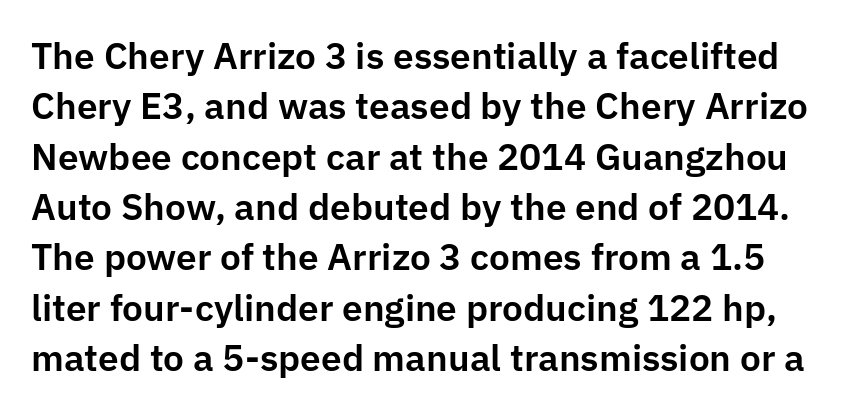
The image shows 37 px sans-serif type, upright; set normal line spacing (1.36x), normal letter spacing, not underlined; low stroke contrast and a medium x-height.
